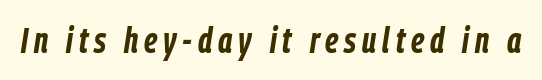
{"italic": "yes", "lean": "right", "slant_degrees": 9, "bold": "yes", "weight": "bold", "width": "condensed", "stroke_contrast": "low", "x_height": "medium", "monospaced": "no", "underline": "no", "glyph_px": 35}
